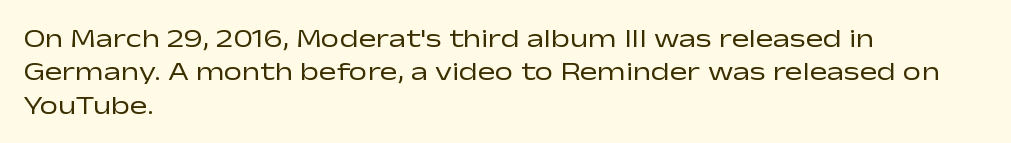
Compared with typical paragraphs, the rows here are spaced about the same. The letters stand straight up with perfectly vertical stems. Short and long lines alike share a common starting point at left. Is the stroke heavy? The answer is a plain regular-or-lighter. In terms of letterspacing, this is plain default setting. Just letters on the line, the space beneath them empty.
